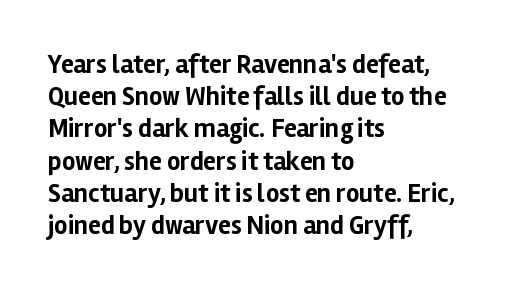
Q: Is the text bold? A: Yes.
Q: Is the text italic (slanted)? A: No, it is upright.
Q: Is the text underlined? A: No.
Q: How is the paragraph aligned? A: Left-aligned.
Q: Is the spacing between letters normal or unusually wide? A: Normal.
